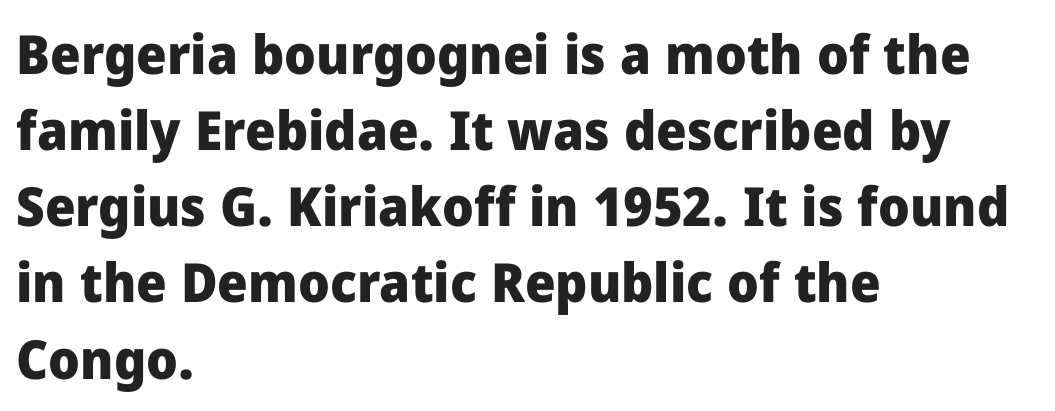
{"serif": "no", "italic": "no", "bold": "yes", "weight": "heavy", "width": "normal", "stroke_contrast": "low", "x_height": "medium", "monospaced": "no", "underline": "no", "align": "left", "line_spacing": "normal", "line_spacing_ratio": 1.41, "letter_spacing": "normal", "letter_spacing_em": 0.0, "glyph_px": 54}
